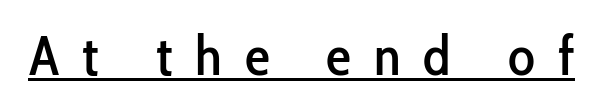
{"serif": "no", "italic": "no", "width": "condensed", "stroke_contrast": "low", "x_height": "medium", "monospaced": "no", "underline": "yes", "letter_spacing": "wide", "letter_spacing_em": 0.41, "glyph_px": 56}
